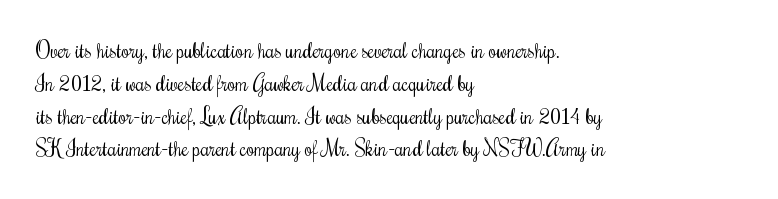
The image shows 21 px text type; set left-aligned, normal line spacing (1.56x), normal letter spacing, not underlined.
